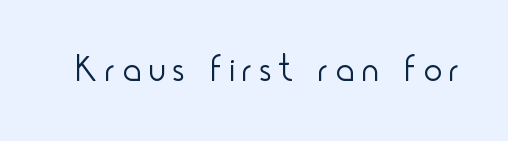
{"serif": "no", "italic": "no", "bold": "no", "weight": "light", "width": "condensed", "stroke_contrast": "low", "x_height": "small", "monospaced": "no", "underline": "no", "letter_spacing": "wide", "letter_spacing_em": 0.21, "glyph_px": 38}
